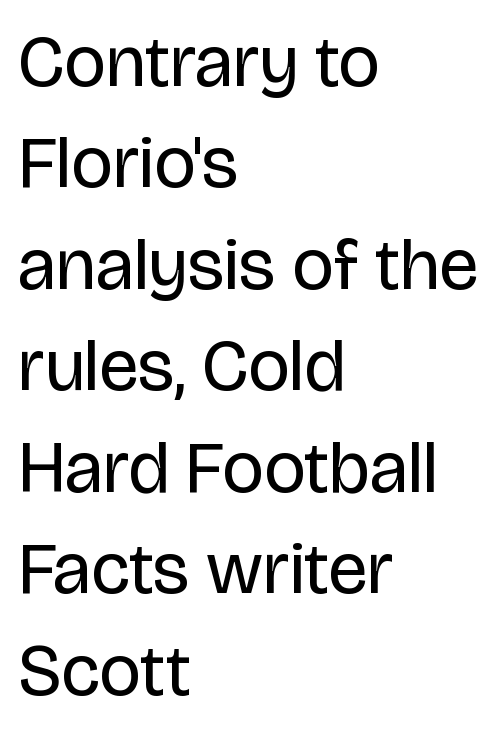
Nothing heavy about these letters — not bold at all. Each word holds together tightly as a unit, with standard inter-letter gaps. It's the straight-up-and-down kind of type. Is there much room between lines? A standard amount, neither cramped nor airy. Each row of text sits above clean, open space.
